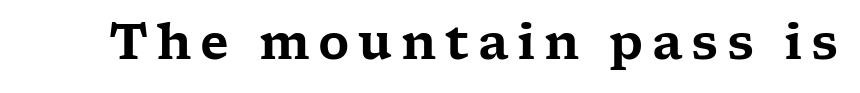
Every character sits straight up, as roman type does. Font category for this specimen: serif. The foot of each line stays bare and open. The letters advance in unequal steps, a hallmark of proportional type.
